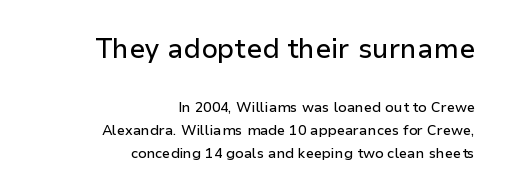
Q: Is the text italic (slanted)? A: No, it is upright.
Q: Is the text underlined? A: No.
Q: How is the paragraph aligned? A: Right-aligned.
Q: Is the spacing between letters normal or unusually wide? A: Normal.
Q: Is the spacing between lines tight, normal or loose? A: Normal.
Q: Which block of text is set in a larger size, the first (top) or the second (bottom)? A: The first (top) one.
